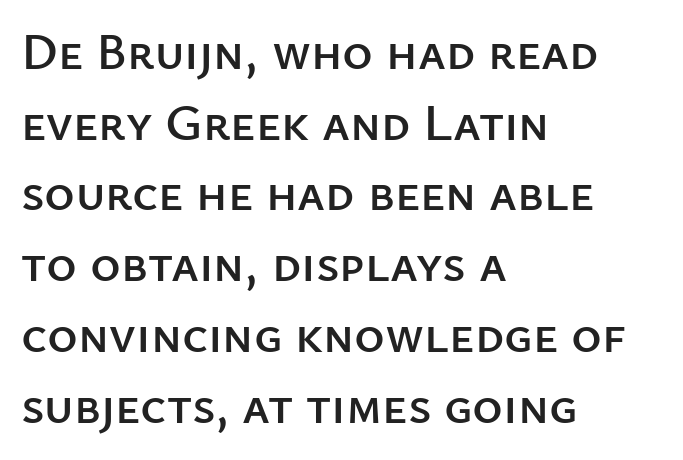
{"serif": "no", "italic": "no", "width": "normal", "stroke_contrast": "low", "x_height": "medium", "monospaced": "no", "underline": "no", "align": "left", "line_spacing": "normal", "line_spacing_ratio": 1.36, "letter_spacing": "normal", "letter_spacing_em": 0.0, "glyph_px": 52}
